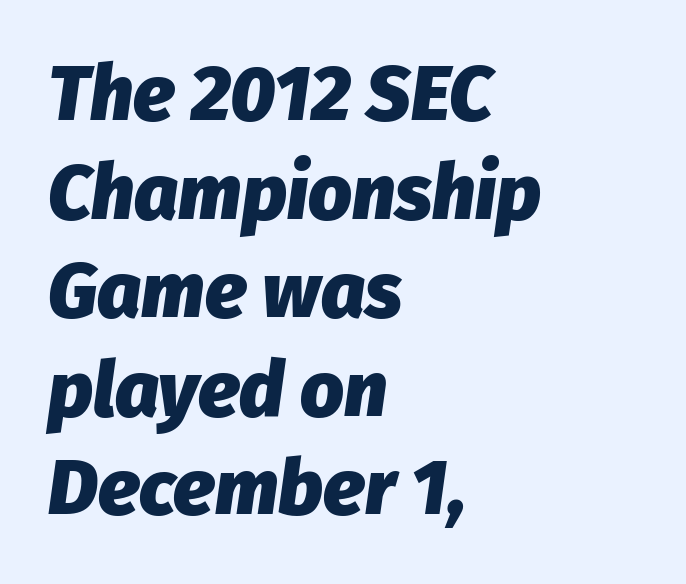
The image shows 77 px heavy type, italic (leaning right); set left-aligned, normal line spacing (1.28x), normal letter spacing, not underlined; low stroke contrast and a medium x-height.
